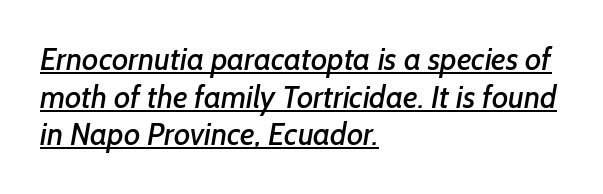
Q: Is the typeface a serif or a sans-serif typeface? A: Sans-serif.
Q: Is the text underlined? A: Yes.
Q: How is the paragraph aligned? A: Left-aligned.
Q: Is the spacing between letters normal or unusually wide? A: Normal.
Q: Width (condensed, normal, or wide)? A: Normal.
Q: Stroke contrast? A: Low.
Q: x-height? A: Medium.
Q: Monospaced? A: No.
